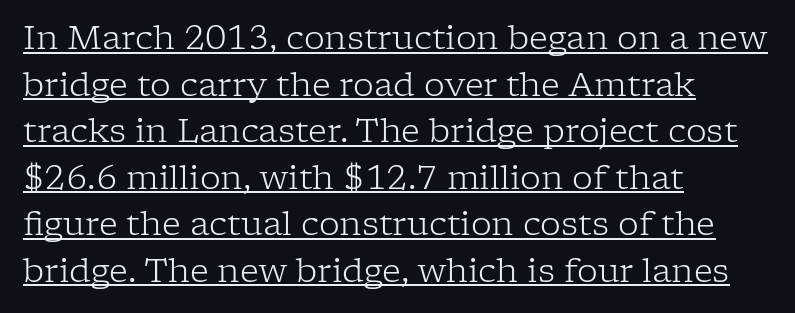
The image shows 33 px light serif type, upright; set left-aligned, normal line spacing (1.41x), normal letter spacing, underlined; low stroke contrast and a medium x-height.
